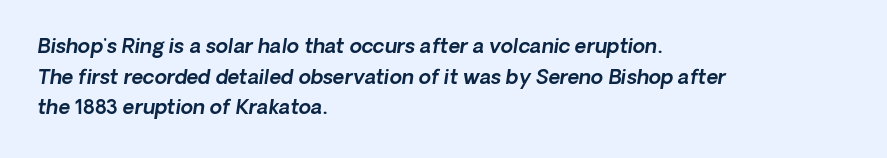
Glyph-to-glyph distance matches everyday printed text. The strip under each line holds only bare page. The line-height multiplier appears to be the usual default. The ragged edge is on the right, which tells us the setting is flush left.
